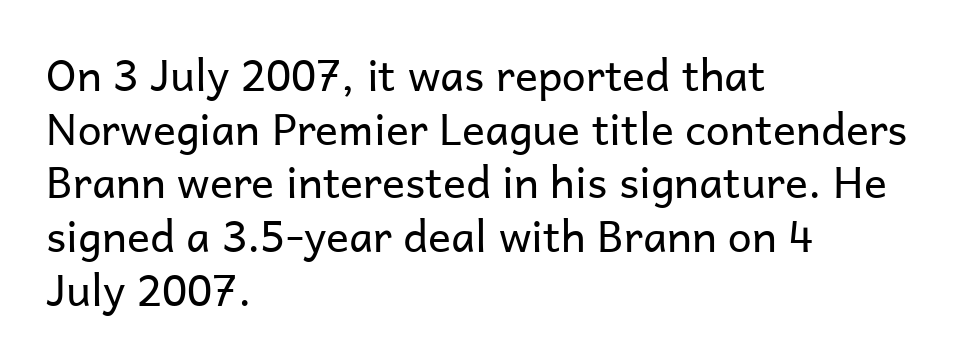
Horizontal alignment here is leftward, the default for most running prose. Looks like regular typesetting: each glyph gets only the width it needs. A sans-serif font was chosen for this passage. The typeface has the unassuming heft of standard copy or less.
